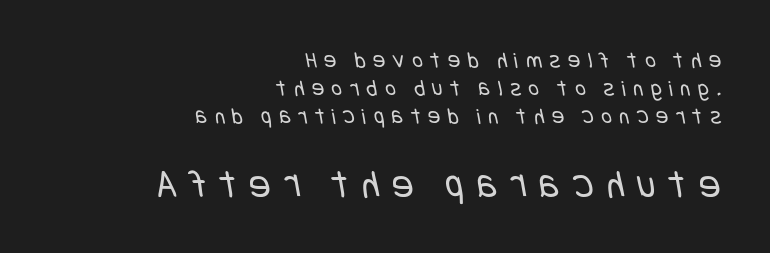
The image shows 40 px regular-weight, condensed sans-serif type; set right-aligned, line spacing 1.22x, unusually wide letter spacing (+0.33 em), not underlined; the second (bottom) block is 1.74x larger; low stroke contrast and a large x-height.
